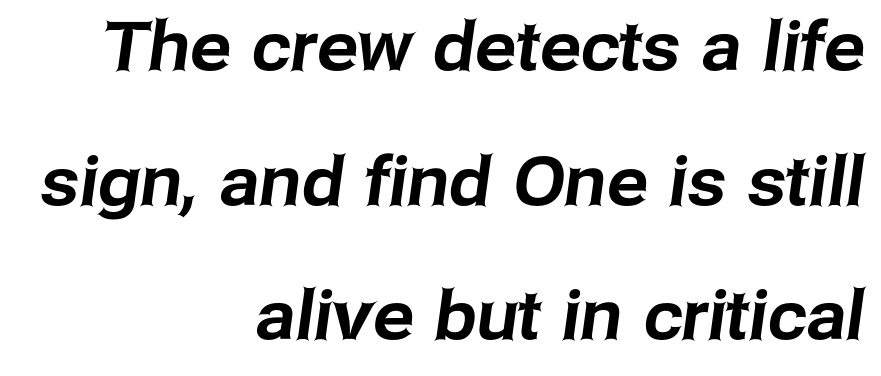
Are there feet on the stems? There aren't — it's a sans. The paragraph has a hard right edge and a soft left edge. Summary of vertical rhythm: relaxed, with wide interline spacing. The baseline area is clear. Compared with typical body copy, the letter spacing here is the same. A typesetter would call this proportional, since set widths differ per character.
